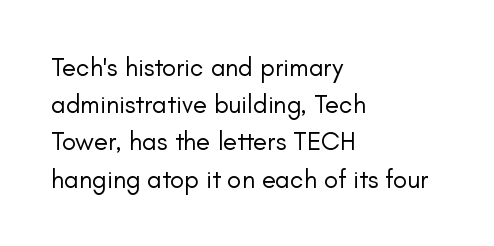
{"italic": "no", "bold": "no", "underline": "no", "align": "left", "line_spacing": "normal", "line_spacing_ratio": 1.43, "letter_spacing": "normal", "letter_spacing_em": 0.0, "glyph_px": 26}
